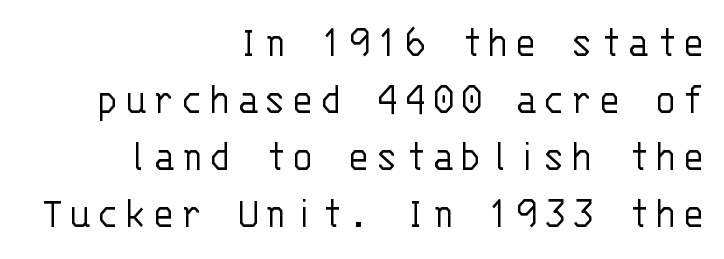
The font family rendered here belongs to the sans-serif group. Every character sits straight up, as roman type does. Stroke mass is kept to a normal reading level or below. The paragraph shown leans on its right margin. A typesetter would call this monospace, since all characters share one set width. Check the space under the baseline: it is left empty.
